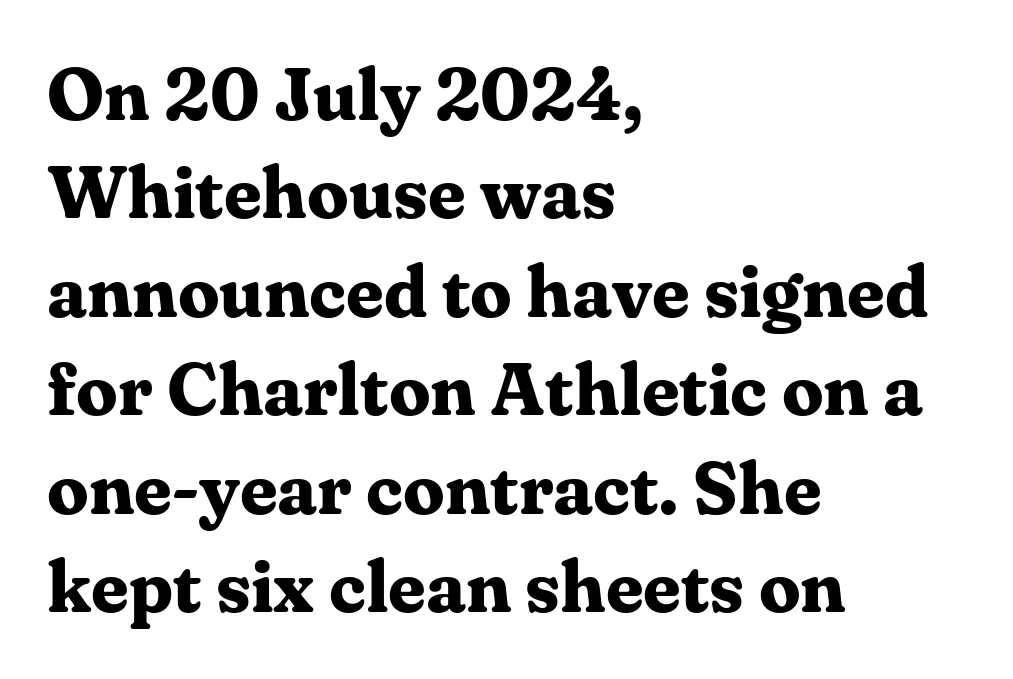
The image shows 74 px bold serif type, upright; set left-aligned, normal line spacing (1.33x), normal letter spacing, not underlined; medium stroke contrast and a medium x-height.
